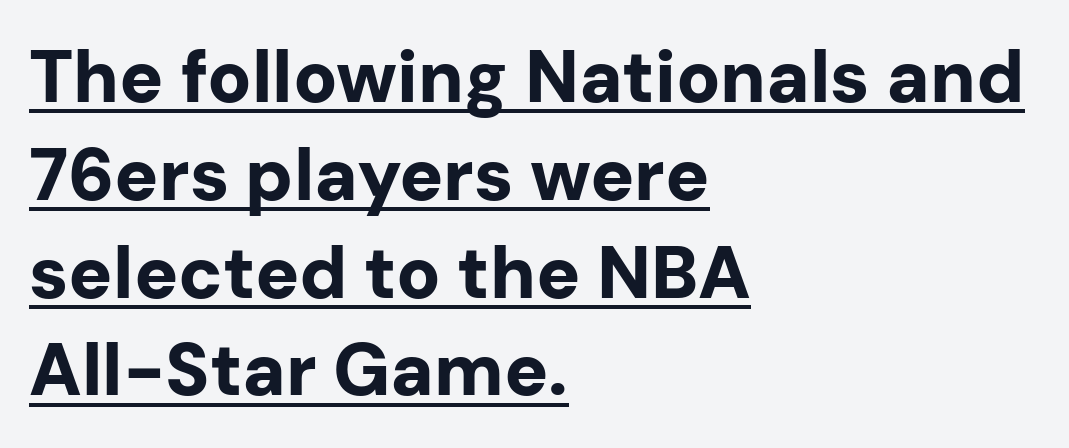
Typographically, this falls in the sans-serif category. Typographic density is high because the face is bold. Line starts are locked; line ends wander. Posture: vertical. Observe the ordinary spacing: letters are neighbours, not strangers.
